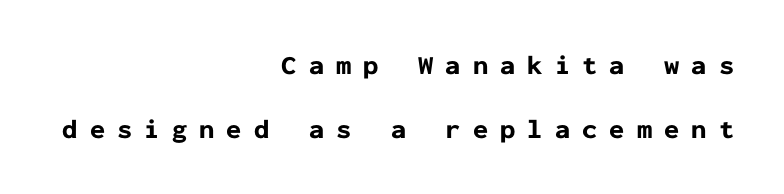
Q: Is the text bold? A: Yes.
Q: Is the text italic (slanted)? A: No, it is upright.
Q: Is the text underlined? A: No.
Q: How is the paragraph aligned? A: Right-aligned.
Q: Is the spacing between letters normal or unusually wide? A: Unusually wide.
Q: Is the spacing between lines tight, normal or loose? A: Loose.
